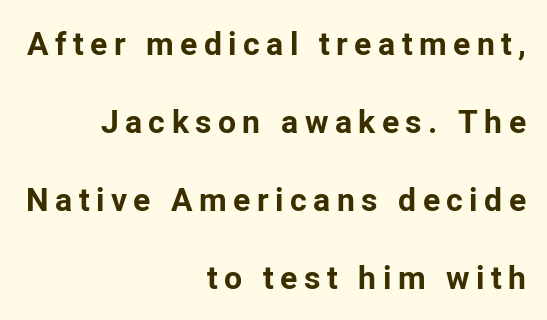
{"serif": "no", "italic": "no", "bold": "yes", "weight": "bold", "width": "normal", "stroke_contrast": "low", "x_height": "medium", "monospaced": "no", "underline": "no", "align": "right", "line_spacing": "loose", "line_spacing_ratio": 2.44, "letter_spacing": "wide", "letter_spacing_em": 0.2, "glyph_px": 32}
